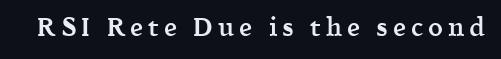
Glance below the letters and you will spot only blank space. In terms of weight, the rendering is demibold, just under bold. The font's upright variant was chosen for this text.
